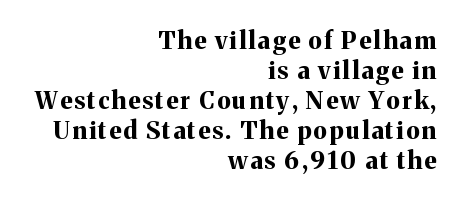
A student would call this right alignment; a typographer would say flush right, rag left. On the weight axis this lands at bold, roughly 700. One glance says typical: line gaps are just what's usual. Style check: upright.
